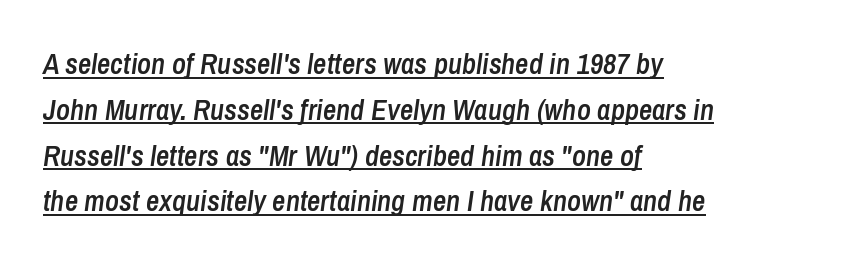
Glance below the letters and you will spot a drawn line. Each letter keeps its own natural width here, so spacing adapts to shape. The sample has been set in demibold, a notch under bold. Each line starts at the same left margin while the right side varies. The letters are slanted; this is an italic face. One glance says typical: line gaps are just what's usual.
